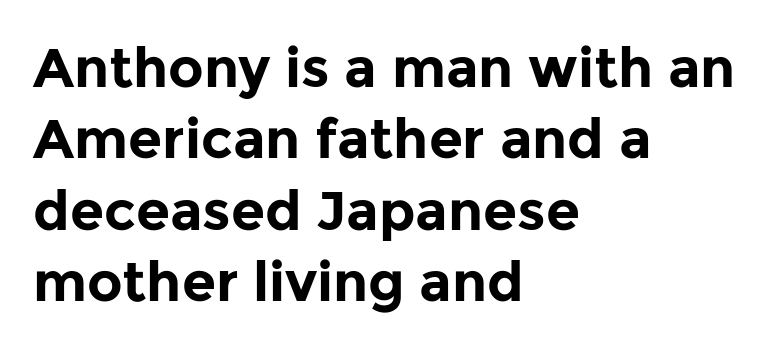
{"serif": "no", "italic": "no", "bold": "yes", "weight": "bold", "width": "normal", "stroke_contrast": "low", "x_height": "medium", "monospaced": "no", "underline": "no", "align": "left", "line_spacing": "normal", "line_spacing_ratio": 1.3, "letter_spacing": "normal", "letter_spacing_em": 0.0, "glyph_px": 55}
